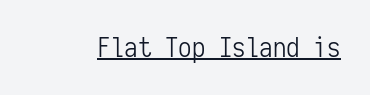
The image shows 27 px text type, upright; set normal letter spacing, underlined.
